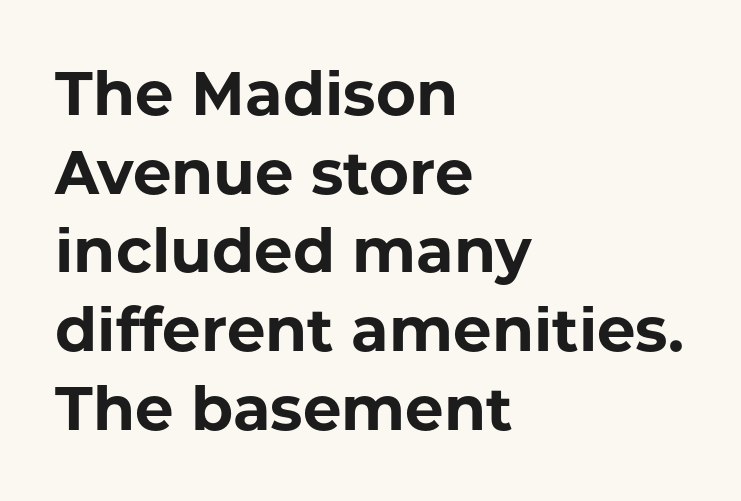
The image shows 61 px bold sans-serif type, upright; set left-aligned, normal line spacing (1.29x), normal letter spacing, not underlined; low stroke contrast and a medium x-height.
